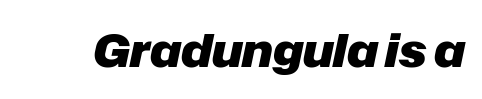
The image shows 45 px heavy type, italic (leaning right); set normal letter spacing, not underlined; low stroke contrast and a medium x-height.
